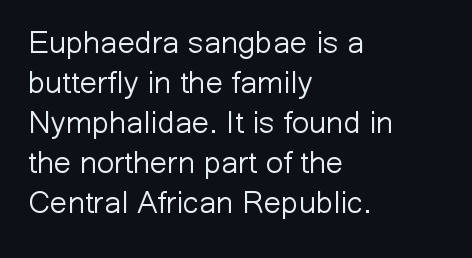
Grotesque or geometric, the face here clearly has no serifs. If you drew a ruler down the left edge, every line would touch it. This sample has the flowing, uneven cadence of proportional lettering. The area under the type is left untouched.
